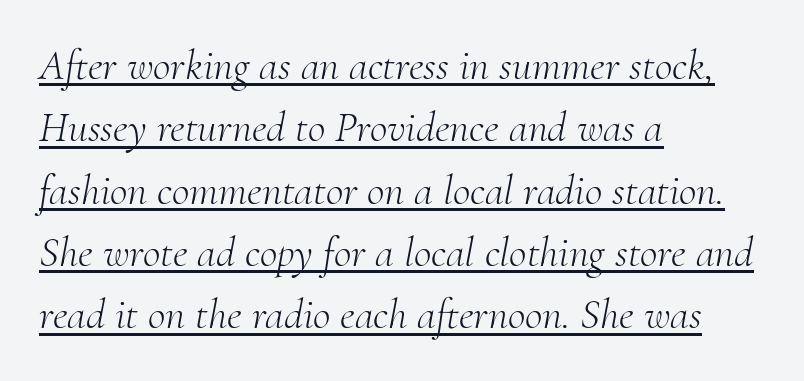
Q: Is the text bold? A: No.
Q: Is the text italic (slanted)? A: Yes, it leans right by about 10 degrees.
Q: Is the typeface a serif or a sans-serif typeface? A: Serif.
Q: Is the text underlined? A: Yes.
Q: How is the paragraph aligned? A: Left-aligned.
Q: Is the spacing between letters normal or unusually wide? A: Normal.
Q: Is the spacing between lines tight, normal or loose? A: Normal.
Q: Width (condensed, normal, or wide)? A: Normal.
Q: Stroke contrast? A: Medium.
Q: x-height? A: Small.
Q: Monospaced? A: No.
